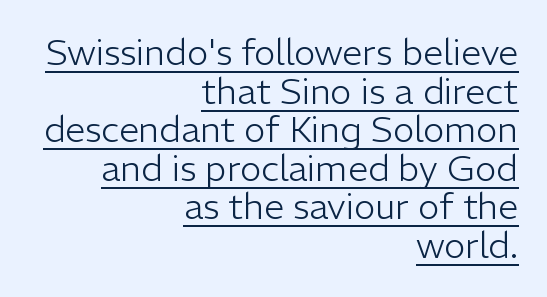
Q: Is the text bold? A: No.
Q: Is the text italic (slanted)? A: No, it is upright.
Q: Is the typeface a serif or a sans-serif typeface? A: Sans-serif.
Q: Is the text underlined? A: Yes.
Q: How is the paragraph aligned? A: Right-aligned.
Q: Is the spacing between letters normal or unusually wide? A: Normal.
Q: Is the spacing between lines tight, normal or loose? A: Tight.
Q: Width (condensed, normal, or wide)? A: Normal.
Q: Stroke contrast? A: Low.
Q: x-height? A: Medium.
Q: Monospaced? A: No.
